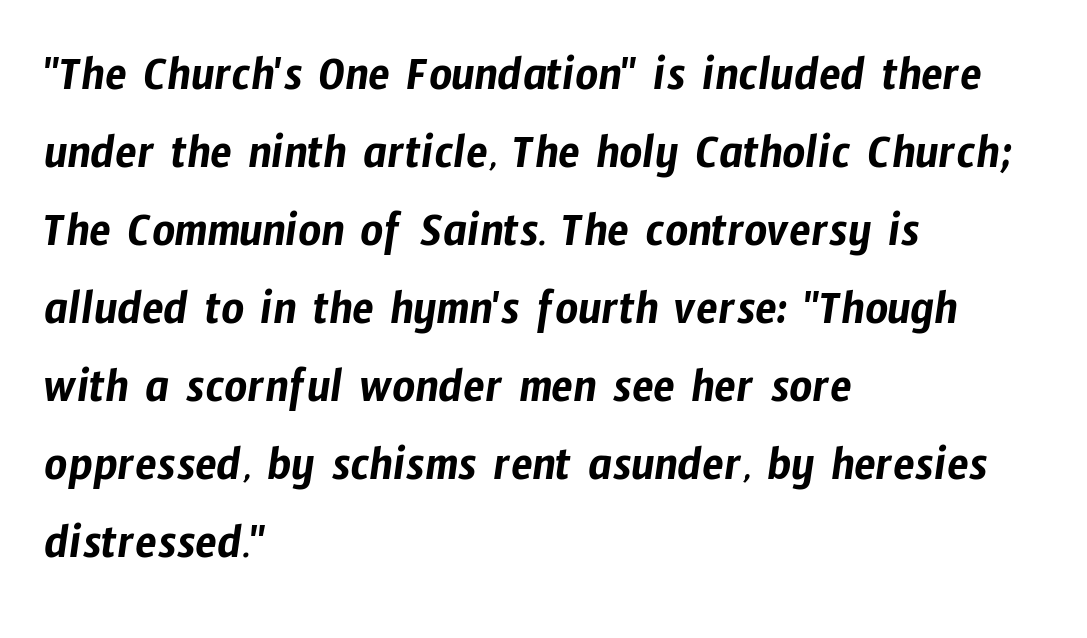
{"serif": "no", "width": "condensed", "stroke_contrast": "low", "x_height": "medium", "monospaced": "no", "underline": "no", "align": "left", "line_spacing": "normal", "line_spacing_ratio": 1.56, "letter_spacing": "normal", "letter_spacing_em": 0.0, "glyph_px": 50}
